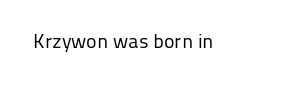
Posture: upright roman. Short note: letters normally spaced. The weight would be labelled regular, book, light, or lighter still. Lines of text with bare space underneath.
